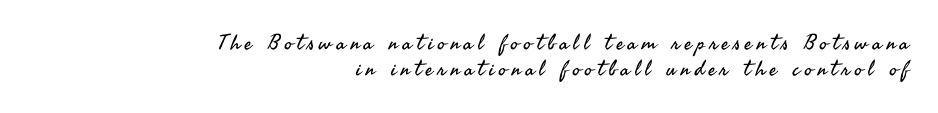
Q: Is the text bold? A: No.
Q: Is the text italic (slanted)? A: Yes.
Q: Is the text underlined? A: No.
Q: How is the paragraph aligned? A: Right-aligned.
Q: Is the spacing between letters normal or unusually wide? A: Unusually wide.
